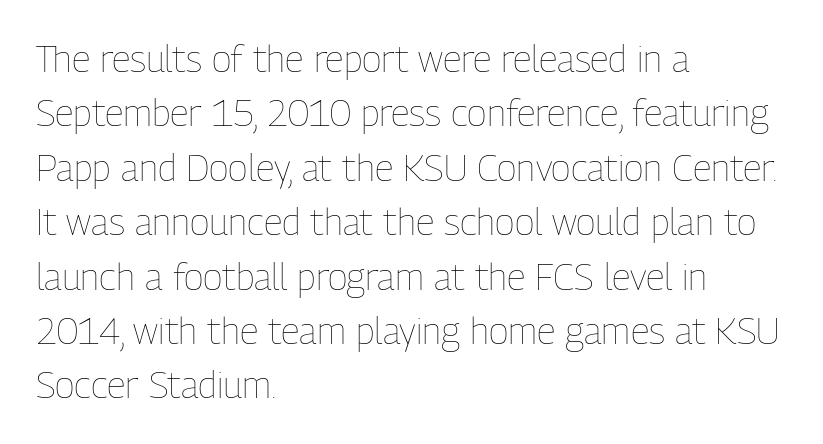
{"italic": "no", "bold": "no", "weight": "thin", "width": "condensed", "stroke_contrast": "low", "x_height": "medium", "monospaced": "no", "underline": "no", "align": "left", "line_spacing": "normal", "line_spacing_ratio": 1.47, "letter_spacing": "normal", "letter_spacing_em": 0.0, "glyph_px": 37}
